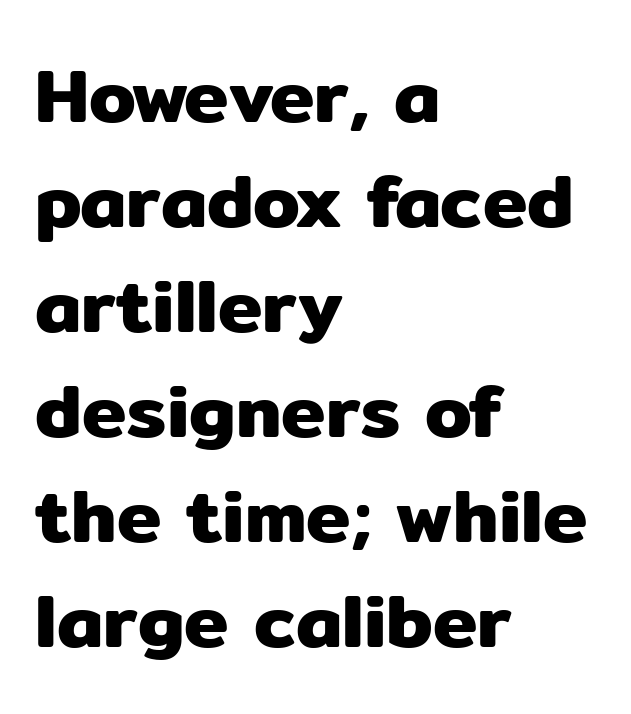
The passage shown stacks its lines at a standard gap. Type without underlining. If you drew a line through each stem, it would be perfectly vertical. Font category for this specimen: sans-serif. Here the designer chose a conventional face with non-uniform glyph widths.
